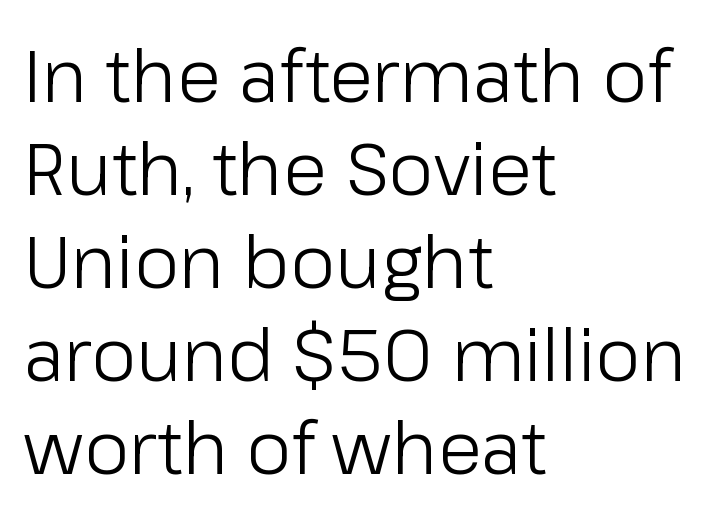
Letters rest on an invisible, unmarked baseline. Stroke terminals: plain, sans-serif. The gaps between neighbouring characters are ordinary and unremarkable. Do the letters lean? They stand straight. In CSS terms this would be text-align: left. The strokes are not fattened; the text isn't bold.
